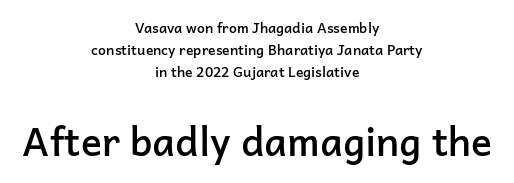
Q: Is the text bold? A: Semi-bold.
Q: Is the text italic (slanted)? A: No, it is upright.
Q: Is the typeface a serif or a sans-serif typeface? A: Sans-serif.
Q: Is the text underlined? A: No.
Q: How is the paragraph aligned? A: Centered.
Q: Is the spacing between letters normal or unusually wide? A: Normal.
Q: Is the spacing between lines tight, normal or loose? A: Normal.
Q: Which block of text is set in a larger size, the first (top) or the second (bottom)? A: The second (bottom) one.
Q: Width (condensed, normal, or wide)? A: Normal.
Q: Stroke contrast? A: Low.
Q: x-height? A: Medium.
Q: Monospaced? A: No.
